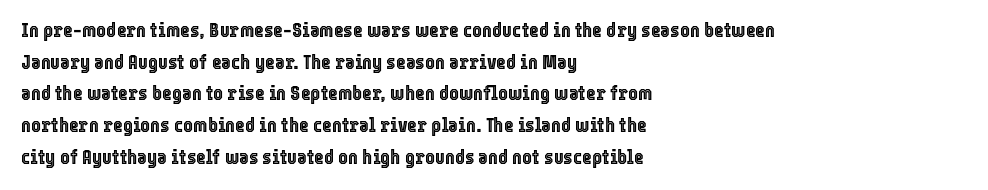
Q: Is the text italic (slanted)? A: No, it is upright.
Q: Is the text underlined? A: No.
Q: How is the paragraph aligned? A: Left-aligned.
Q: Is the spacing between letters normal or unusually wide? A: Normal.
Q: Is the spacing between lines tight, normal or loose? A: Normal.
